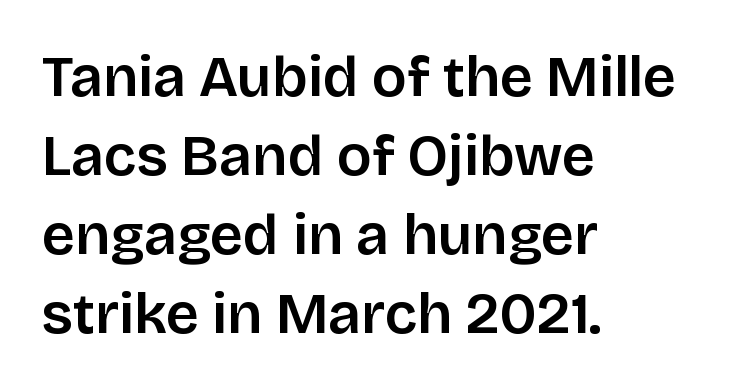
Q: Is the text bold? A: Semi-bold.
Q: Is the text italic (slanted)? A: No, it is upright.
Q: Is the typeface a serif or a sans-serif typeface? A: Sans-serif.
Q: Is the text underlined? A: No.
Q: How is the paragraph aligned? A: Left-aligned.
Q: Is the spacing between letters normal or unusually wide? A: Normal.
Q: Is the spacing between lines tight, normal or loose? A: Normal.
Q: Width (condensed, normal, or wide)? A: Normal.
Q: Stroke contrast? A: Low.
Q: x-height? A: Large.
Q: Monospaced? A: No.
